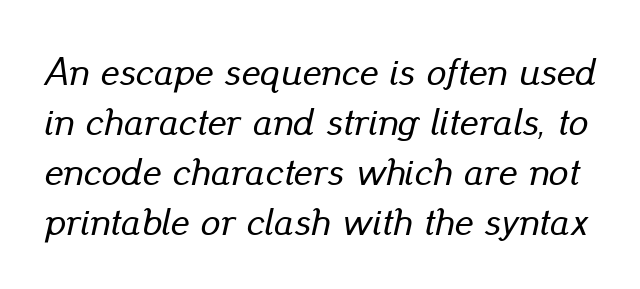
Q: Is the text italic (slanted)? A: Yes, it leans right by about 13 degrees.
Q: Is the text underlined? A: No.
Q: Is the spacing between letters normal or unusually wide? A: Normal.
Q: Is the spacing between lines tight, normal or loose? A: Normal.
Q: Width (condensed, normal, or wide)? A: Normal.
Q: Stroke contrast? A: Low.
Q: x-height? A: Small.
Q: Monospaced? A: No.
